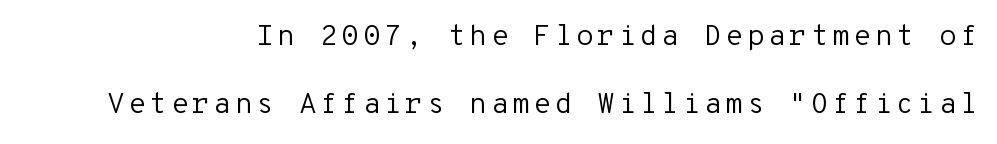
Q: Is the text bold? A: No.
Q: Is the text italic (slanted)? A: No, it is upright.
Q: Is the typeface a serif or a sans-serif typeface? A: Sans-serif.
Q: Is the text underlined? A: No.
Q: Is the spacing between lines tight, normal or loose? A: Loose.
Q: Width (condensed, normal, or wide)? A: Normal.
Q: Stroke contrast? A: Low.
Q: x-height? A: Medium.
Q: Monospaced? A: Yes.
